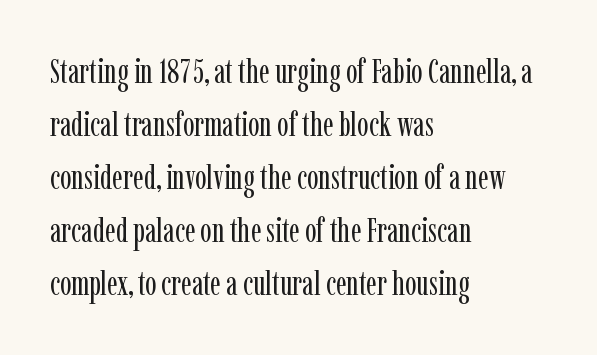
The image shows 34 px regular-weight, condensed serif type, upright; set left-aligned, normal line spacing (1.56x), normal letter spacing, not underlined; low stroke contrast and a medium x-height.
